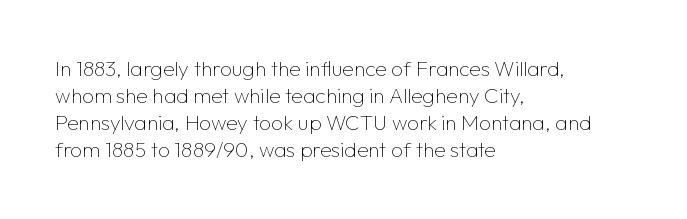
The passage shown is not underscored anywhere. Summary of vertical rhythm: regular, with standard interline spacing. The rag falls on the right side of this text block. Notice how the stems are strictly vertical — no italics here. Vertical stems look standard width or narrower in stroke.
